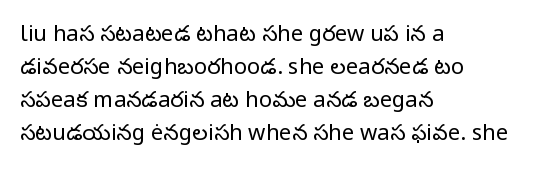
The image shows 22 px text type, upright; set left-aligned, normal line spacing (1.5x), normal letter spacing, not underlined.
